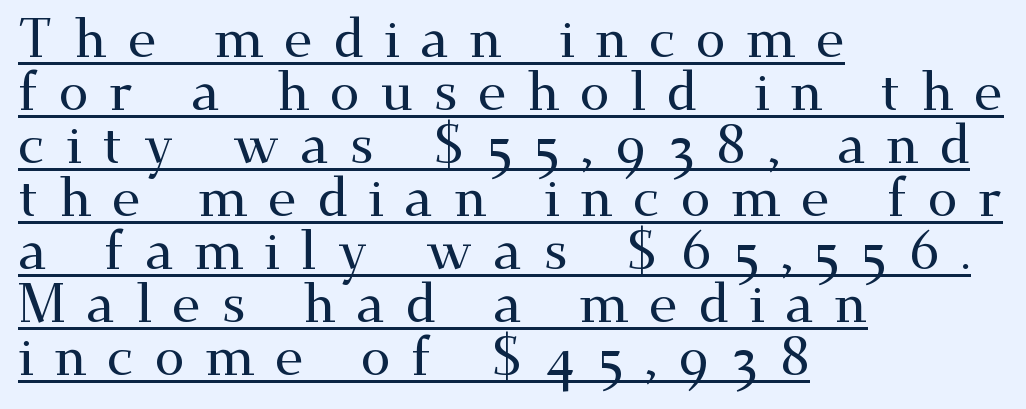
The image shows 54 px wide serif type, upright; set left-aligned, tight line spacing (0.98x), unusually wide letter spacing (+0.38 em), underlined; medium stroke contrast and a small x-height.
